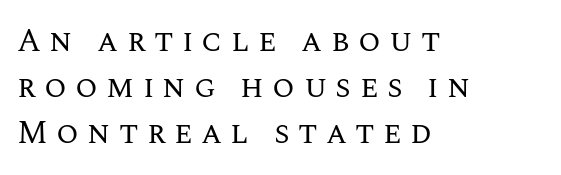
Q: Is the text bold? A: No.
Q: Is the text italic (slanted)? A: No, it is upright.
Q: Is the text underlined? A: No.
Q: How is the paragraph aligned? A: Left-aligned.
Q: Is the spacing between letters normal or unusually wide? A: Unusually wide.
Q: Is the spacing between lines tight, normal or loose? A: Normal.
Q: Width (condensed, normal, or wide)? A: Normal.
Q: Stroke contrast? A: Medium.
Q: x-height? A: Large.
Q: Monospaced? A: No.
